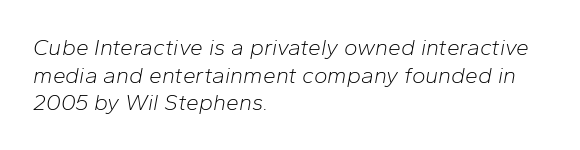
Q: Is the text bold? A: No.
Q: Is the text italic (slanted)? A: Yes, it leans right by about 10 degrees.
Q: Is the text underlined? A: No.
Q: How is the paragraph aligned? A: Left-aligned.
Q: Is the spacing between letters normal or unusually wide? A: Normal.
